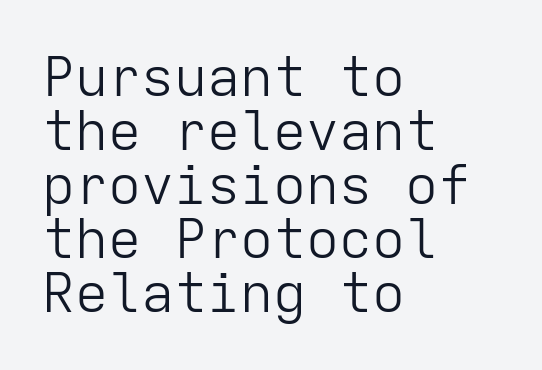
{"serif": "no", "italic": "no", "bold": "no", "weight": "light", "width": "normal", "stroke_contrast": "low", "x_height": "medium", "monospaced": "yes", "underline": "no", "align": "left", "line_spacing": "tight", "line_spacing_ratio": 0.98, "letter_spacing": "normal", "letter_spacing_em": 0.0, "glyph_px": 55}
